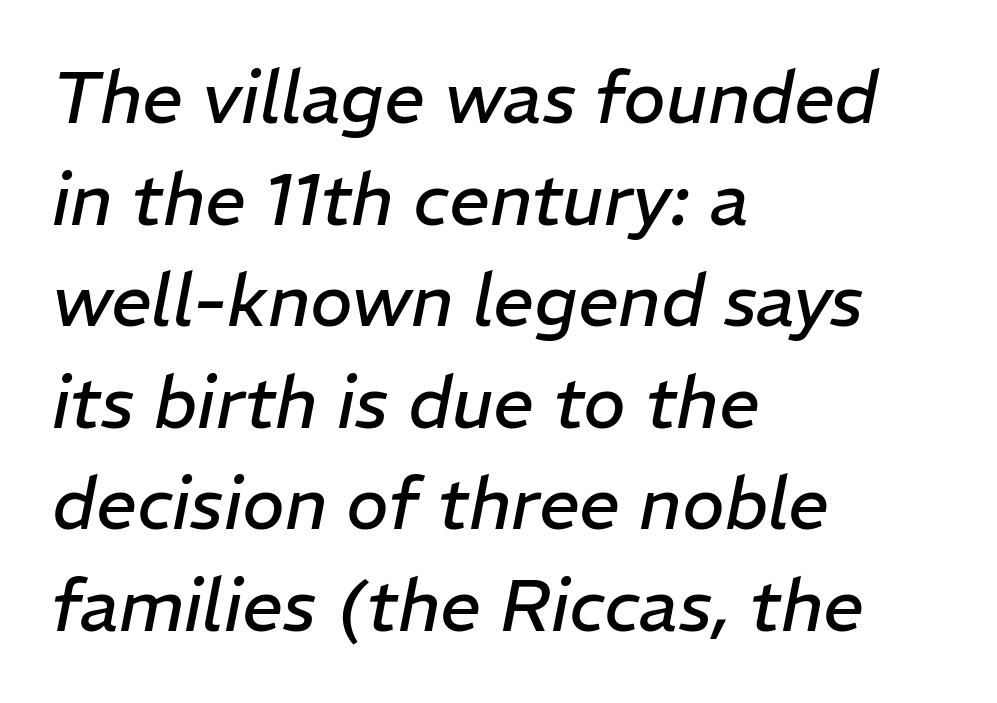
Do the characters align in a grid? No, the font is proportional. Each new line begins a customary step beneath the previous one. The compositor pushed each line to the left boundary. Check under the words: just untouched page. In terms of letterspacing, this is plain default setting. Vertical stems look standard width or narrower in stroke.
